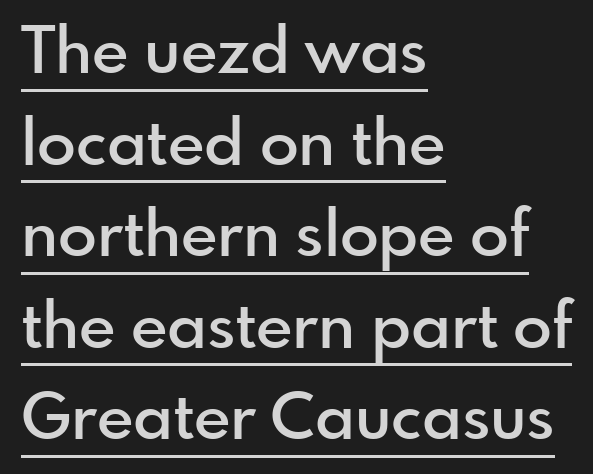
The image shows 64 px semibold sans-serif type, upright; set left-aligned, normal line spacing (1.43x), normal letter spacing, underlined; a small x-height.
